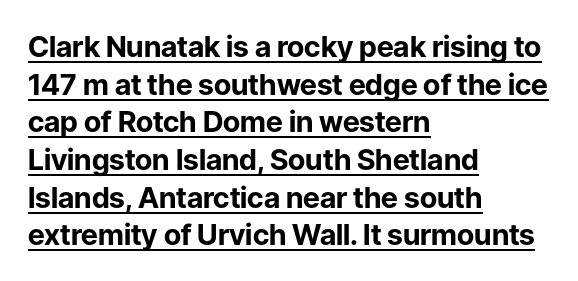
{"serif": "no", "italic": "no", "bold": "yes", "weight": "bold", "width": "normal", "stroke_contrast": "low", "x_height": "medium", "monospaced": "no", "underline": "yes", "align": "left", "line_spacing": "normal", "line_spacing_ratio": 1.3, "letter_spacing": "normal", "letter_spacing_em": 0.0, "glyph_px": 29}
